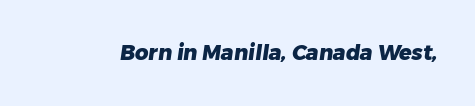
On the weight axis this lands at bold, roughly 700. Spacing between characters is what you'd get straight out of the box. Check under the words: just untouched page.
